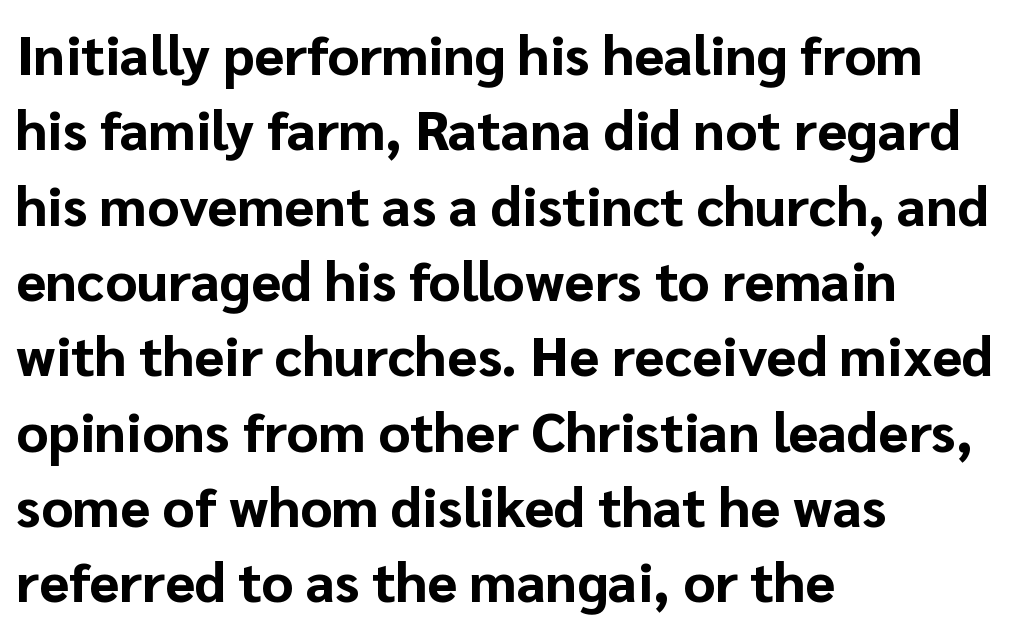
Line spacing here is normal. Rule under the text: the space is simply empty. Italic? Not at all — the glyphs are vertical. Is the letter spacing exaggerated? No — it looks like the ordinary default. The typesetter chose a ragged-right arrangement here.
